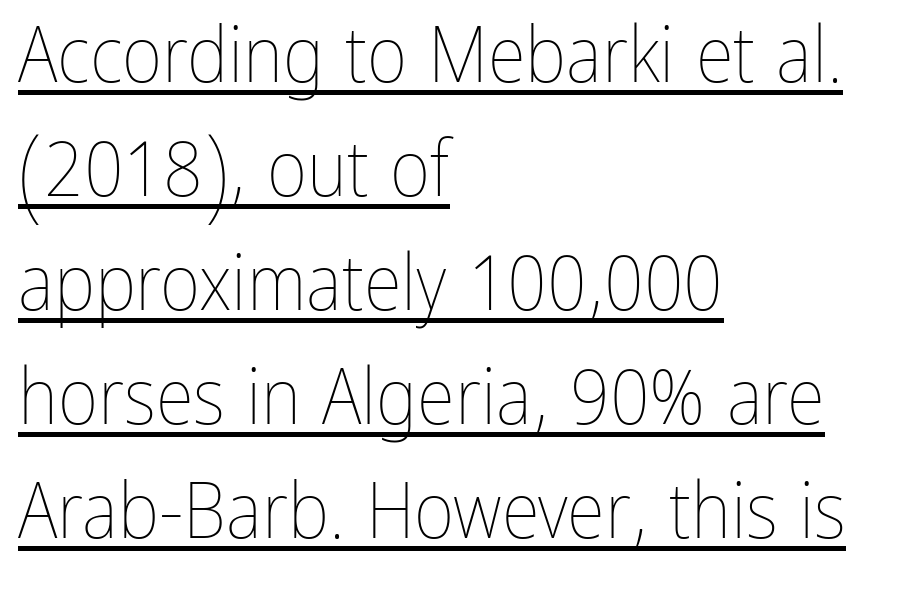
Horizontal alignment here is leftward, the default for most running prose. Varying glyph widths throughout — classic text-font behaviour. Compared with typical paragraphs, the rows here are spaced about the same. Students, observe the line beneath the letters — that is underlining. Between one letter and the next there's only the usual sliver of space.
